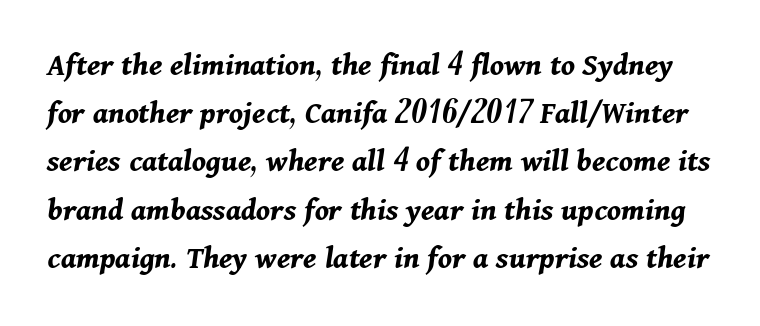
Q: Is the text bold? A: Yes.
Q: Is the text italic (slanted)? A: Yes, it leans right by about 11 degrees.
Q: Is the text underlined? A: No.
Q: Is the spacing between letters normal or unusually wide? A: Normal.
Q: Is the spacing between lines tight, normal or loose? A: Normal.
Q: Width (condensed, normal, or wide)? A: Normal.
Q: Stroke contrast? A: Medium.
Q: x-height? A: Medium.
Q: Monospaced? A: No.
